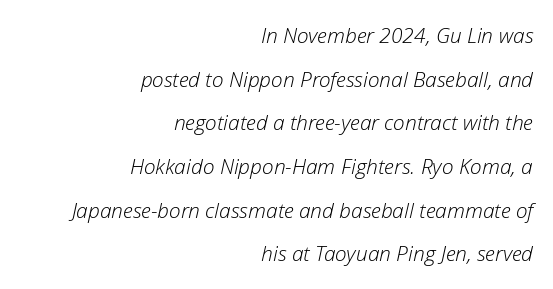
Q: Is the text bold? A: No.
Q: Is the text italic (slanted)? A: Yes, it leans right by about 12 degrees.
Q: Is the text underlined? A: No.
Q: How is the paragraph aligned? A: Right-aligned.
Q: Is the spacing between letters normal or unusually wide? A: Normal.
Q: Is the spacing between lines tight, normal or loose? A: Loose.
